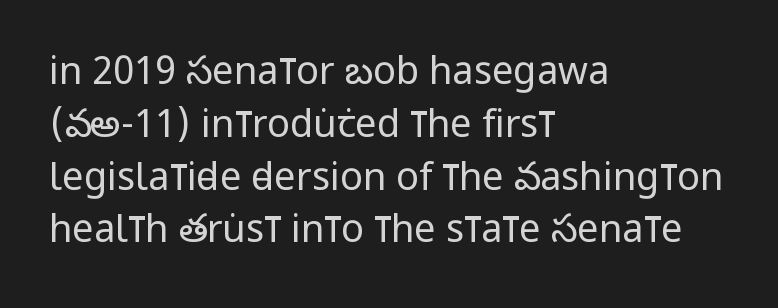
Q: Is the text bold? A: No.
Q: Is the text italic (slanted)? A: No, it is upright.
Q: Is the typeface a serif or a sans-serif typeface? A: Sans-serif.
Q: Is the text underlined? A: No.
Q: How is the paragraph aligned? A: Left-aligned.
Q: Is the spacing between letters normal or unusually wide? A: Normal.
Q: Is the spacing between lines tight, normal or loose? A: Normal.
Q: Width (condensed, normal, or wide)? A: Condensed.
Q: Stroke contrast? A: Low.
Q: x-height? A: Large.
Q: Monospaced? A: No.
